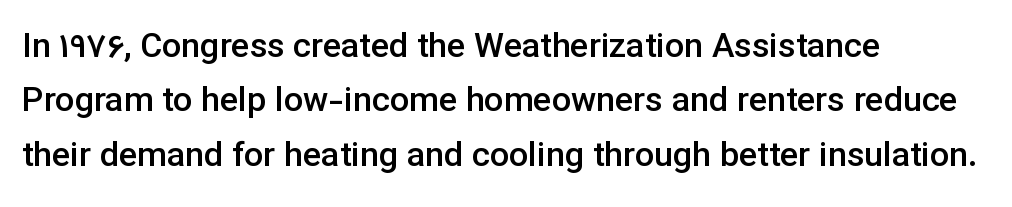
Do the letters lean? They stand straight. The space beneath each line is pristine and unruled. Vertically, the passage feels balanced, rows spaced as you'd expect. These lines are rendered in a variable-pitch font. The typeface chosen for these lines omits serifs.
